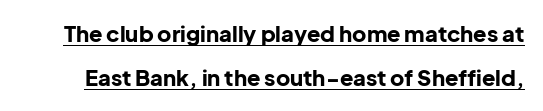
Q: Is the text bold? A: Yes.
Q: Is the text italic (slanted)? A: No, it is upright.
Q: Is the text underlined? A: Yes.
Q: Is the spacing between letters normal or unusually wide? A: Normal.
Q: Is the spacing between lines tight, normal or loose? A: Loose.
